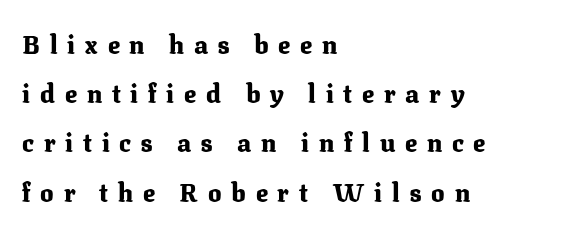
Someone cranked the tracking dial way up on this one. The paragraph shown leans on its left margin. The lettering holds an erect, upright posture throughout. Glance below the letters and you will spot only blank space. Reading down the column, the eye jumps a long way to each next line. The strokes are fattened all the way to bold.
